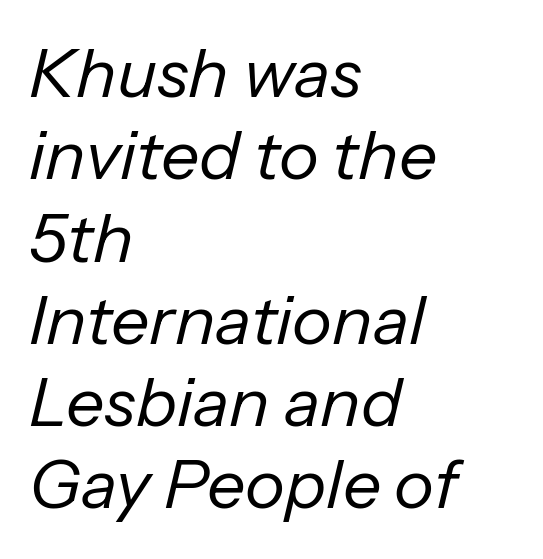
The image shows 68 px regular-weight type, italic (leaning right); set left-aligned, line spacing 1.21x, normal letter spacing, not underlined; low stroke contrast and a medium x-height.
